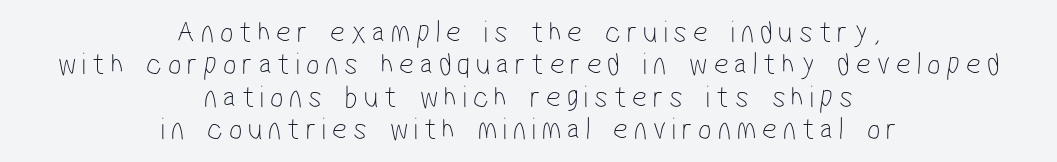
Q: Is the text bold? A: No.
Q: Is the typeface a serif or a sans-serif typeface? A: Sans-serif.
Q: Is the text underlined? A: No.
Q: How is the paragraph aligned? A: Centered.
Q: Is the spacing between lines tight, normal or loose? A: Tight.
Q: Width (condensed, normal, or wide)? A: Condensed.
Q: Stroke contrast? A: Low.
Q: x-height? A: Medium.
Q: Monospaced? A: No.
